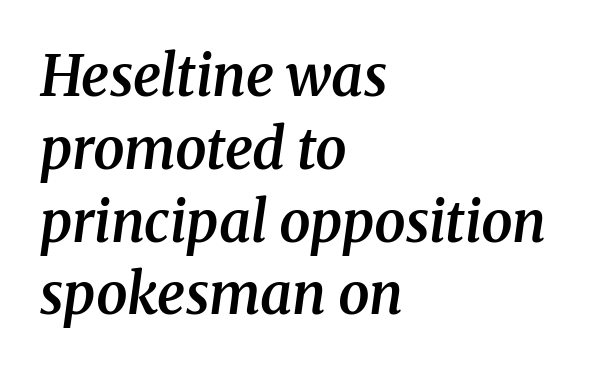
{"serif": "yes", "italic": "yes", "lean": "right", "slant_degrees": 8, "bold": "semi", "weight": "semibold", "width": "normal", "stroke_contrast": "medium", "x_height": "medium", "monospaced": "no", "underline": "no", "align": "left", "line_spacing": "normal", "line_spacing_ratio": 1.3, "letter_spacing": "normal", "letter_spacing_em": 0.0, "glyph_px": 56}
